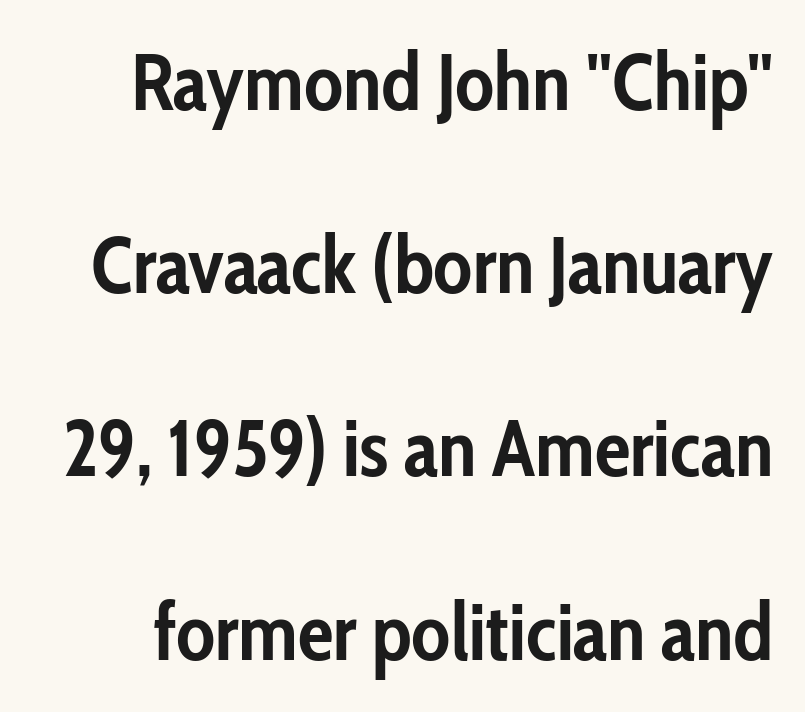
Q: Is the text bold? A: Yes.
Q: Is the text italic (slanted)? A: No, it is upright.
Q: Is the typeface a serif or a sans-serif typeface? A: Sans-serif.
Q: Is the text underlined? A: No.
Q: Is the spacing between letters normal or unusually wide? A: Normal.
Q: Is the spacing between lines tight, normal or loose? A: Loose.
Q: Width (condensed, normal, or wide)? A: Condensed.
Q: Stroke contrast? A: Low.
Q: x-height? A: Medium.
Q: Monospaced? A: No.
